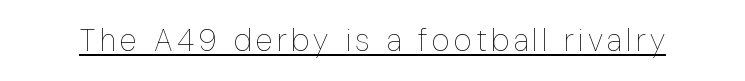
{"italic": "no", "bold": "no", "weight": "thin", "width": "condensed", "stroke_contrast": "low", "x_height": "medium", "monospaced": "no", "underline": "yes", "glyph_px": 31}
